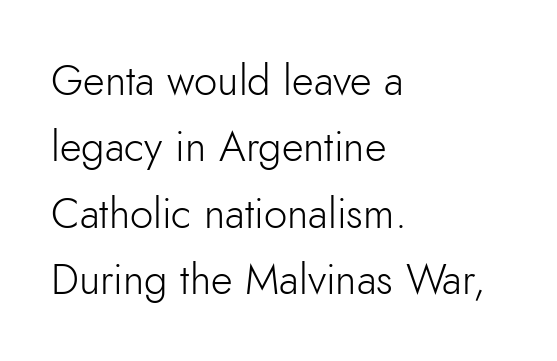
The image shows 42 px light sans-serif type, upright; set left-aligned, normal line spacing (1.58x), normal letter spacing, not underlined; low stroke contrast and a small x-height.
